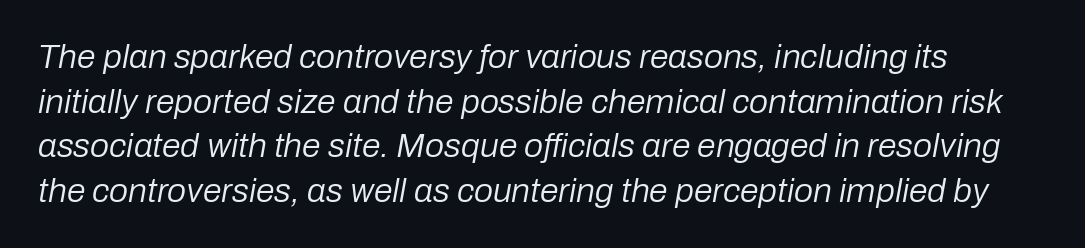
{"italic": "yes", "lean": "right", "slant_degrees": 10, "bold": "no", "weight": "regular", "width": "normal", "stroke_contrast": "low", "x_height": "medium", "monospaced": "no", "underline": "no", "line_spacing": "normal", "line_spacing_ratio": 1.31, "letter_spacing": "normal", "letter_spacing_em": 0.0, "glyph_px": 34}
